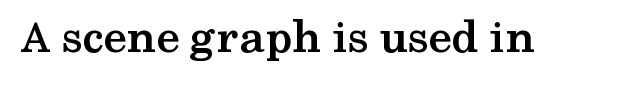
The image shows 48 px semibold, wide serif type, upright; set normal letter spacing, not underlined; medium stroke contrast and a medium x-height.
